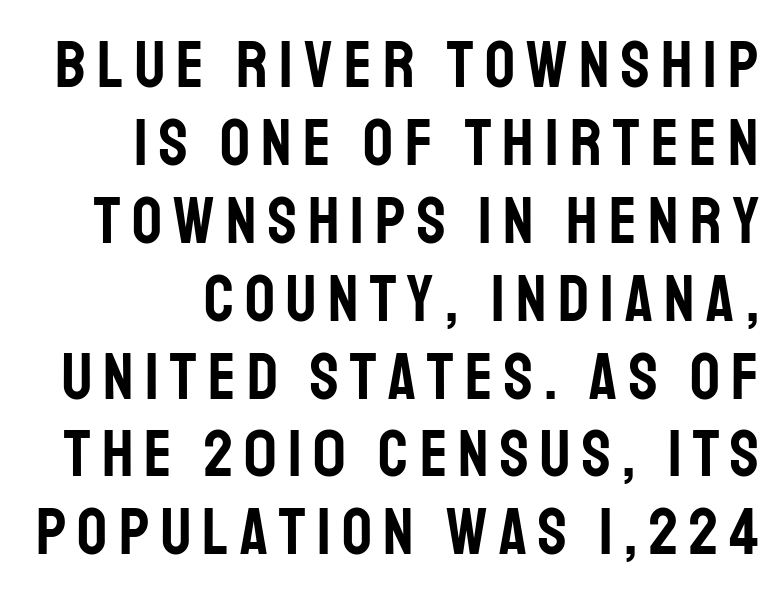
The image shows 66 px condensed sans-serif type, upright; set line spacing 1.18x, not underlined; low stroke contrast and a large x-height.
